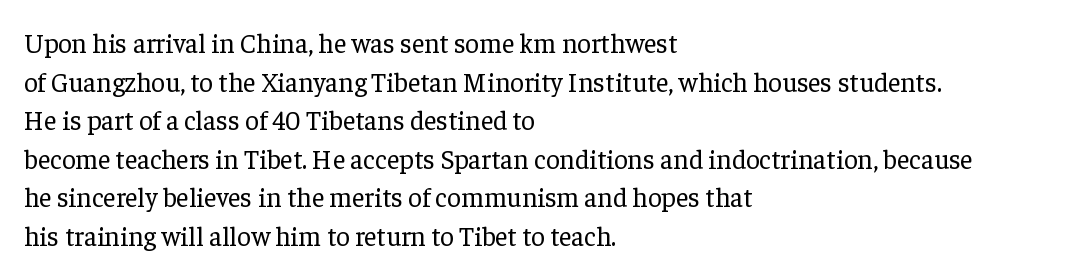
Stroke thickness stays within the range of a standard reading face or lighter. Notice how descenders clear the ascenders below comfortably — that's standard leading. There is no visible air inserted between adjacent glyphs. Casual observation: everything's shoved over to the left. The specimen omits any rule beneath the text block's lines. The letters stand straight up with perfectly vertical stems.
